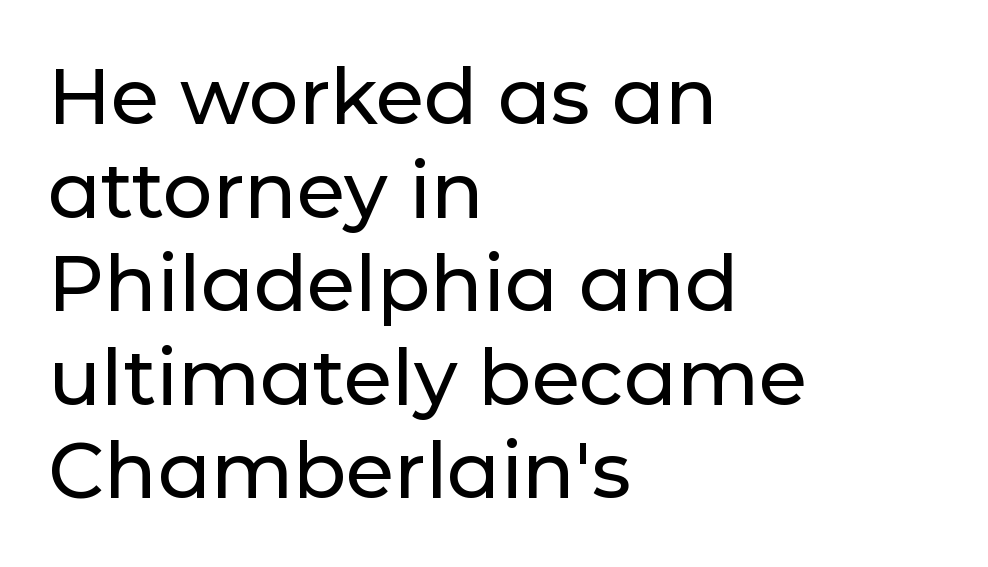
Observe the ordinary spacing: letters are neighbours, not strangers. Type style note: lacks serifs. Looks like regular typesetting: each glyph gets only the width it needs. Casual observation: everything's shoved over to the left.
